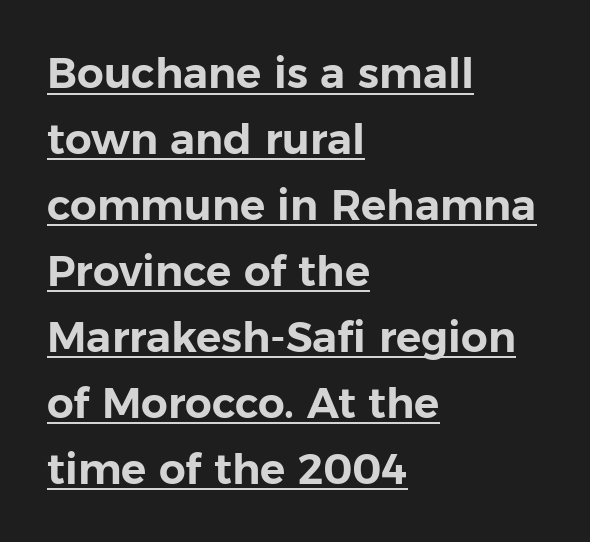
Q: Is the text italic (slanted)? A: No, it is upright.
Q: Is the typeface a serif or a sans-serif typeface? A: Sans-serif.
Q: Is the text underlined? A: Yes.
Q: How is the paragraph aligned? A: Left-aligned.
Q: Is the spacing between letters normal or unusually wide? A: Normal.
Q: Is the spacing between lines tight, normal or loose? A: Normal.
Q: Width (condensed, normal, or wide)? A: Normal.
Q: Stroke contrast? A: Low.
Q: x-height? A: Medium.
Q: Monospaced? A: No.
